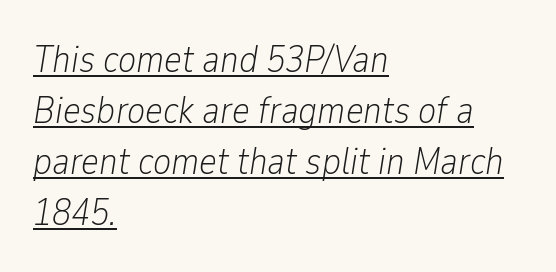
In terms of letterspacing, this is plain default setting. Spacing verdict: proportional, widths tailored to each character. A typographer would call this underscored text. A student would call this left alignment; a typographer would say flush left, rag right.
